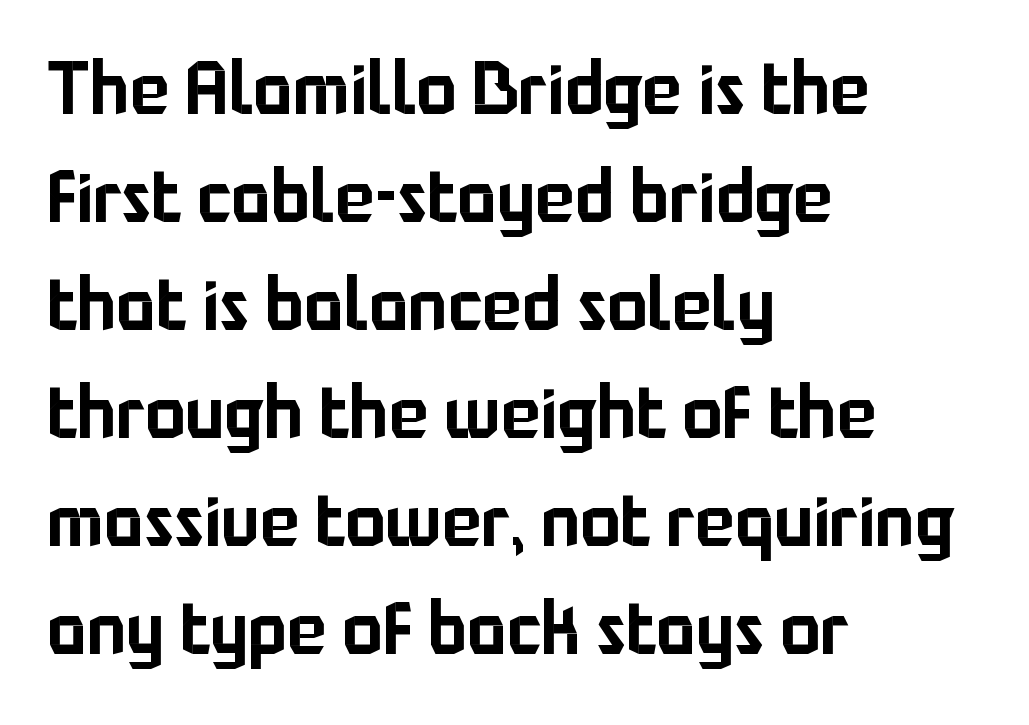
{"serif": "no", "italic": "no", "width": "normal", "stroke_contrast": "low", "x_height": "medium", "monospaced": "no", "underline": "no", "align": "left", "line_spacing": "normal", "line_spacing_ratio": 1.46, "letter_spacing": "normal", "letter_spacing_em": 0.0, "glyph_px": 74}
